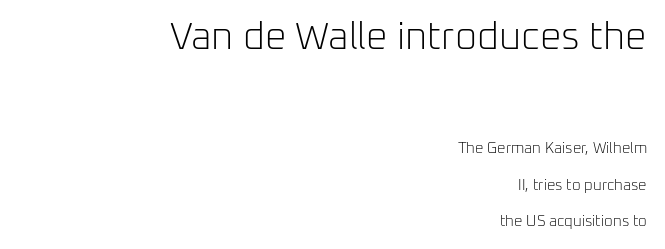
The face used here is rendered with its standard letterfit. The passage shown is typed in a proportional face where columns would drift. One glance says open: line gaps are wider than usual. No letter is thick-stroked: the sample isn't bold.
